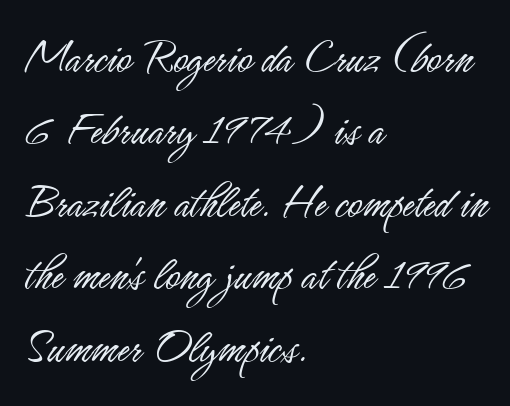
The image shows 50 px light, condensed sans-serif type; set left-aligned, normal line spacing (1.45x), normal letter spacing, not underlined; low stroke contrast and a small x-height.
